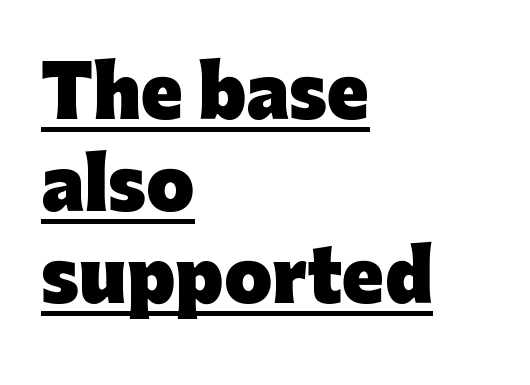
Q: Is the text bold? A: Yes.
Q: Is the text italic (slanted)? A: No, it is upright.
Q: Is the typeface a serif or a sans-serif typeface? A: Sans-serif.
Q: Is the text underlined? A: Yes.
Q: How is the paragraph aligned? A: Left-aligned.
Q: Is the spacing between letters normal or unusually wide? A: Normal.
Q: Is the spacing between lines tight, normal or loose? A: Normal.
Q: Width (condensed, normal, or wide)? A: Normal.
Q: Stroke contrast? A: Low.
Q: x-height? A: Medium.
Q: Monospaced? A: No.
